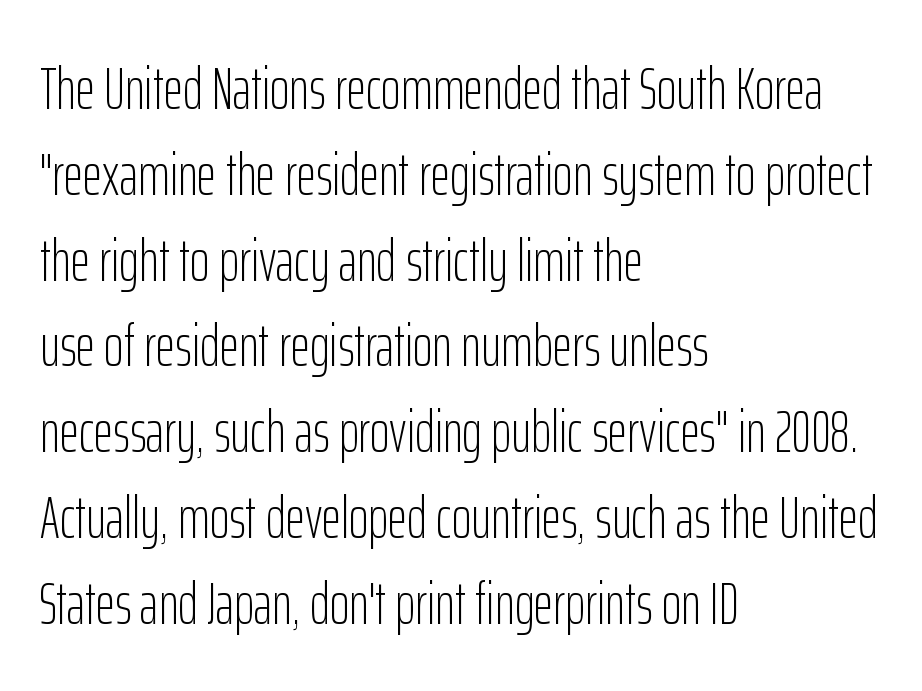
In terms of leading, this rendering sits right in the middle. Caption: multi-line text, flush left, ragged right. This sample has the flowing, uneven cadence of proportional lettering. Regarding serifs, this sample does without them. The strokes carry an ordinary text weight at most.
